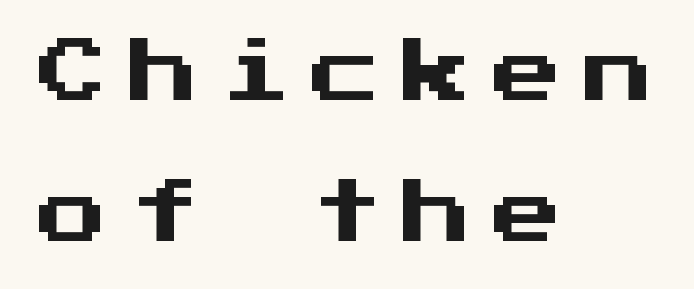
The image shows 70 px sans-serif type, upright, monospaced; set left-aligned, loose line spacing (2.01x), unusually wide letter spacing (+0.3 em), not underlined; medium stroke contrast and a medium x-height.
